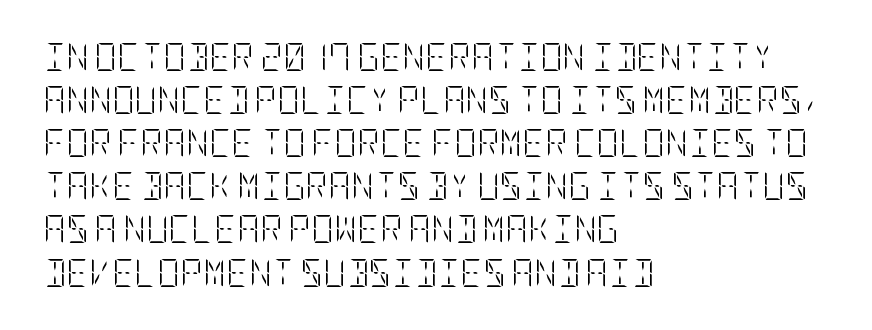
Q: Is the text bold? A: No.
Q: Is the text italic (slanted)? A: No, it is upright.
Q: Is the text underlined? A: No.
Q: How is the paragraph aligned? A: Left-aligned.
Q: Is the spacing between letters normal or unusually wide? A: Normal.
Q: Is the spacing between lines tight, normal or loose? A: Normal.
Q: Width (condensed, normal, or wide)? A: Condensed.
Q: Stroke contrast? A: Low.
Q: x-height? A: Large.
